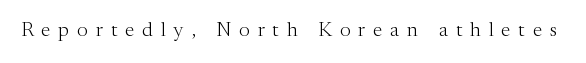
The image shows 20 px text type, upright; set unusually wide letter spacing (+0.4 em), not underlined.
